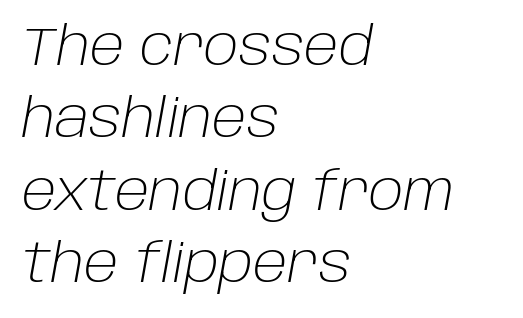
{"italic": "yes", "lean": "right", "slant_degrees": 10, "bold": "no", "weight": "light", "width": "normal", "stroke_contrast": "low", "x_height": "large", "monospaced": "no", "underline": "no", "align": "left", "line_spacing": "normal", "line_spacing_ratio": 1.34, "letter_spacing": "normal", "letter_spacing_em": 0.0, "glyph_px": 54}
